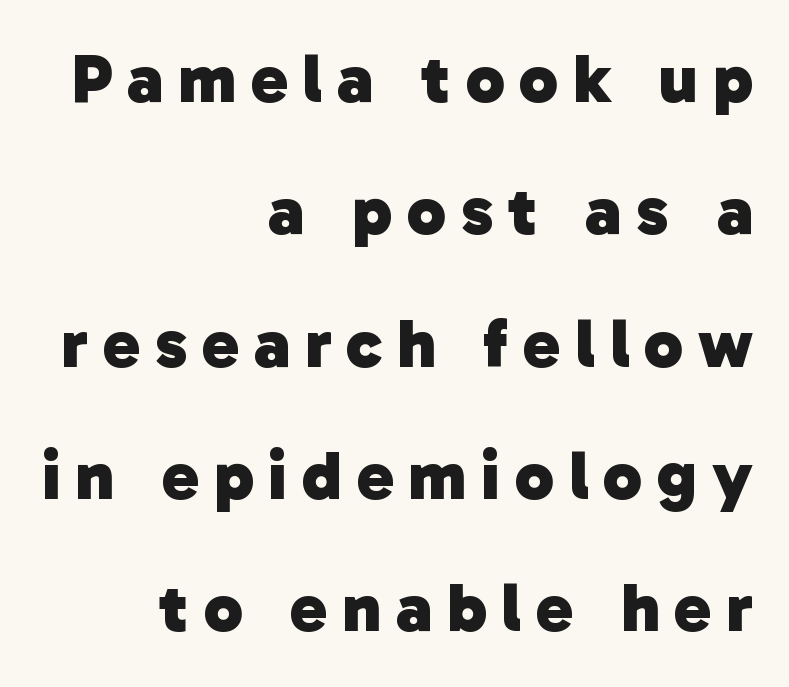
Q: Is the text bold? A: Yes.
Q: Is the typeface a serif or a sans-serif typeface? A: Sans-serif.
Q: Is the text underlined? A: No.
Q: How is the paragraph aligned? A: Right-aligned.
Q: Is the spacing between letters normal or unusually wide? A: Unusually wide.
Q: Width (condensed, normal, or wide)? A: Normal.
Q: Stroke contrast? A: Low.
Q: x-height? A: Medium.
Q: Monospaced? A: No.
